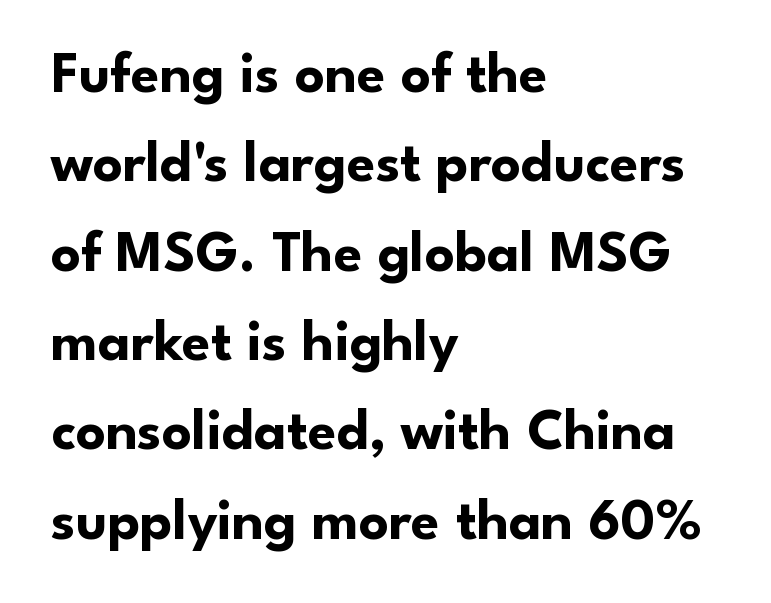
The image shows 58 px bold sans-serif type, upright; set left-aligned, normal line spacing (1.54x), normal letter spacing, not underlined; low stroke contrast and a small x-height.
